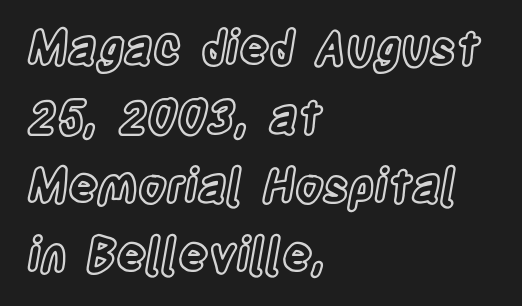
The image shows 46 px condensed type; set left-aligned, normal line spacing (1.5x), normal letter spacing, not underlined; a large x-height.
